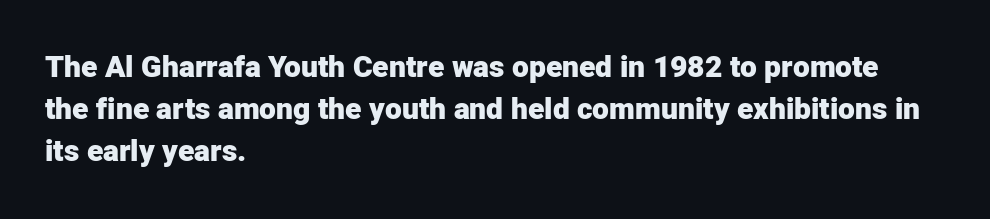
Q: Is the text bold? A: Yes.
Q: Is the text italic (slanted)? A: No, it is upright.
Q: Is the typeface a serif or a sans-serif typeface? A: Sans-serif.
Q: Is the text underlined? A: No.
Q: How is the paragraph aligned? A: Left-aligned.
Q: Is the spacing between letters normal or unusually wide? A: Normal.
Q: Is the spacing between lines tight, normal or loose? A: Normal.
Q: Width (condensed, normal, or wide)? A: Normal.
Q: Stroke contrast? A: Low.
Q: x-height? A: Medium.
Q: Monospaced? A: No.
